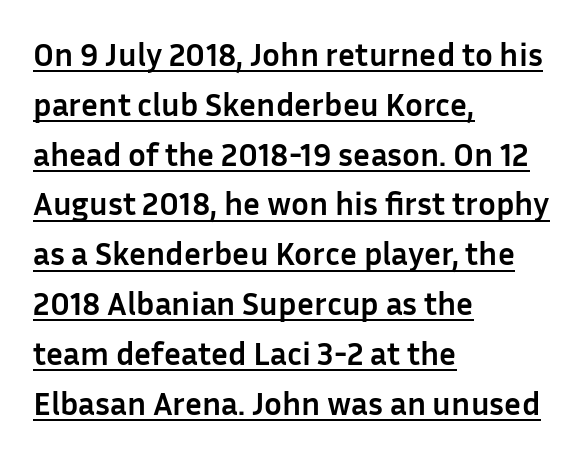
Q: Is the text bold? A: Yes.
Q: Is the text italic (slanted)? A: No, it is upright.
Q: Is the typeface a serif or a sans-serif typeface? A: Sans-serif.
Q: Is the text underlined? A: Yes.
Q: How is the paragraph aligned? A: Left-aligned.
Q: Is the spacing between letters normal or unusually wide? A: Normal.
Q: Is the spacing between lines tight, normal or loose? A: Normal.
Q: Width (condensed, normal, or wide)? A: Normal.
Q: Stroke contrast? A: Low.
Q: x-height? A: Medium.
Q: Monospaced? A: No.
